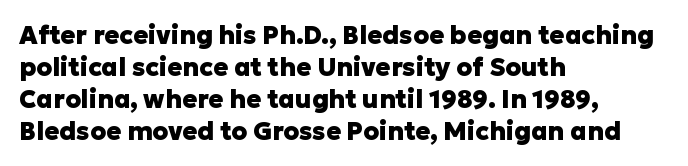
The typesetter chose a ragged-right arrangement here. The line texture is even and compact thanks to regular tracking. Summary of weight: heavy, a full bold. Vertically, the passage feels balanced, rows spaced as you'd expect. In terms of posture, this sample is upright.
